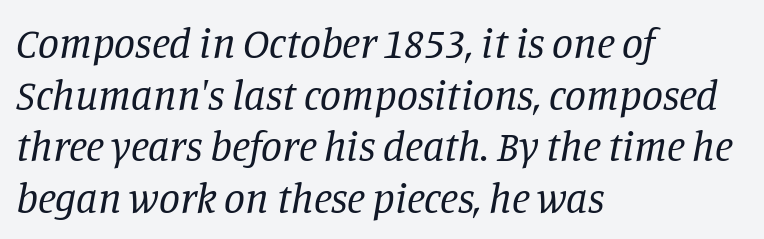
The image shows 42 px regular-weight serif type, italic (leaning right); set left-aligned, line spacing 1.23x, normal letter spacing, not underlined; low stroke contrast and a large x-height.
